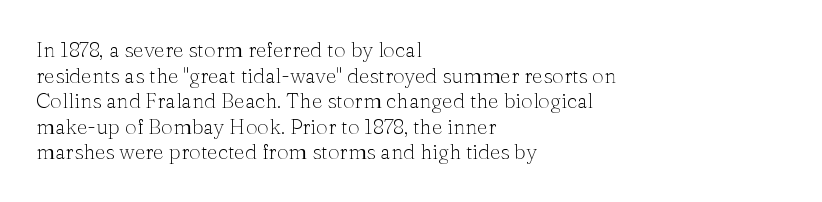
{"italic": "no", "bold": "no", "underline": "no", "align": "left", "line_spacing_ratio": 1.22, "letter_spacing": "normal", "letter_spacing_em": 0.0, "glyph_px": 21}
